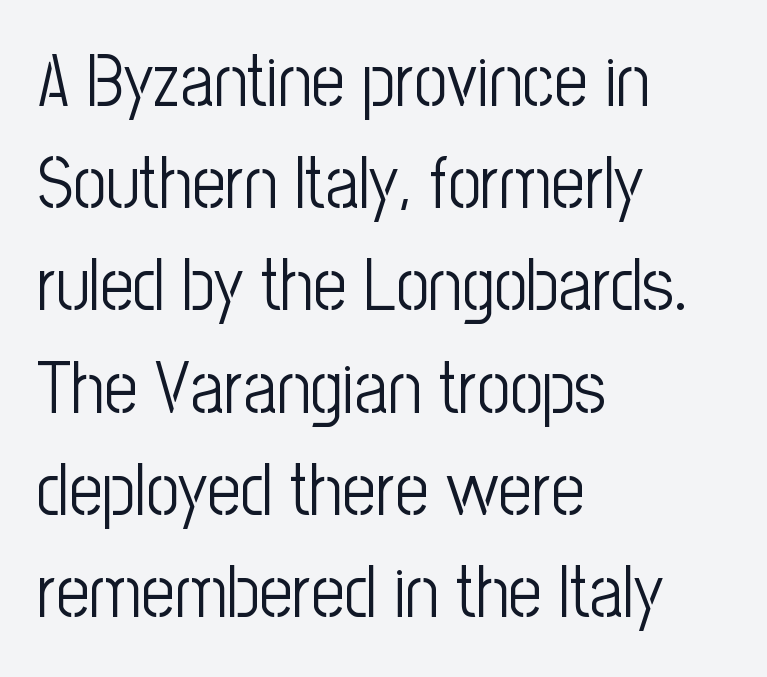
Q: Is the text bold? A: No.
Q: Is the text italic (slanted)? A: No, it is upright.
Q: Is the typeface a serif or a sans-serif typeface? A: Sans-serif.
Q: Is the text underlined? A: No.
Q: How is the paragraph aligned? A: Left-aligned.
Q: Is the spacing between letters normal or unusually wide? A: Normal.
Q: Is the spacing between lines tight, normal or loose? A: Normal.
Q: Width (condensed, normal, or wide)? A: Condensed.
Q: Stroke contrast? A: Low.
Q: x-height? A: Medium.
Q: Monospaced? A: No.
